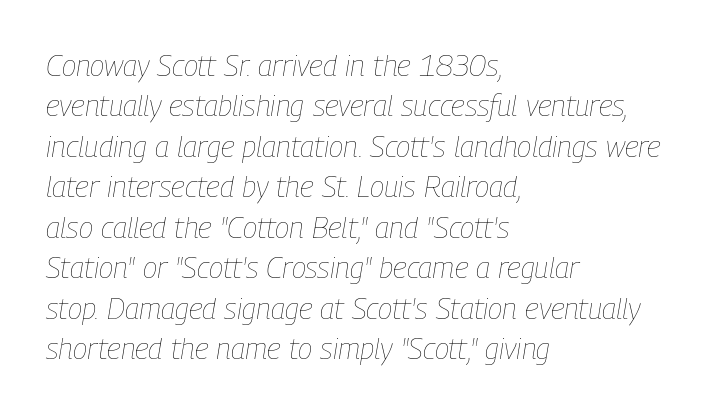
Left-aligned paragraph, ragged on the right. The typesetting does not lean heavy: it is not bold. This block has exactly the height ordinary leading produces. Clear beneath every line of the passage. The face used here is proportionally spaced, like ordinary book or web type.
